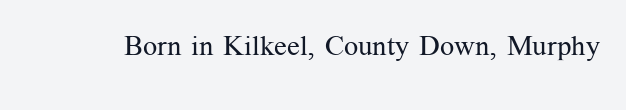
{"serif": "yes", "italic": "no", "bold": "no", "weight": "regular", "width": "normal", "stroke_contrast": "medium", "x_height": "medium", "monospaced": "no", "underline": "no", "letter_spacing": "normal", "letter_spacing_em": 0.0, "glyph_px": 28}
